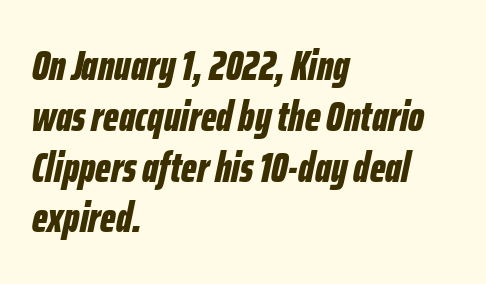
The image shows 42 px bold, condensed type, italic (leaning right); set left-aligned, line spacing 1.21x, normal letter spacing, not underlined; low stroke contrast and a medium x-height.
